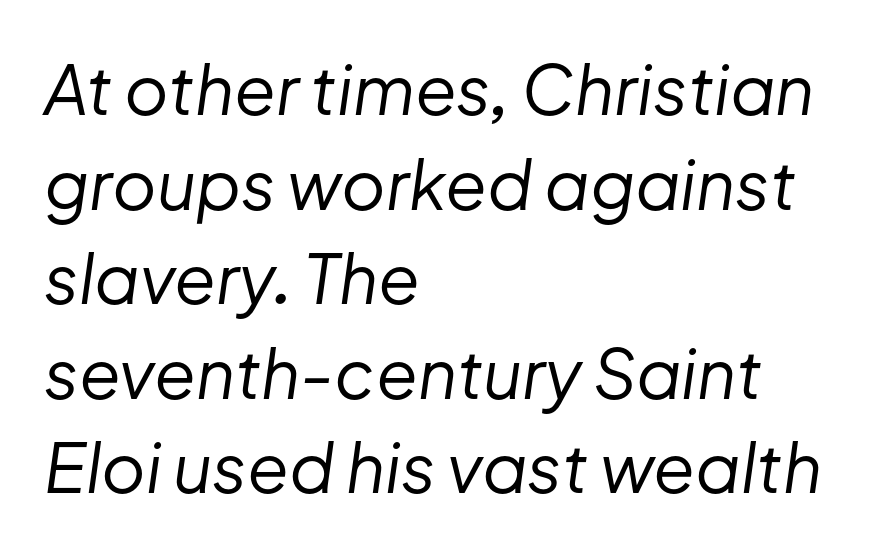
The image shows 68 px regular-weight type, italic (leaning right); set left-aligned, normal line spacing (1.39x), normal letter spacing, not underlined; low stroke contrast and a medium x-height.
